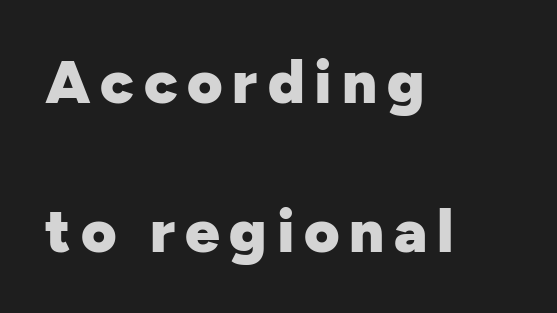
Visually the block forms a straight wall on the left and a jagged coastline on the right. Any mark beneath the type? The region is blank. Letterform terminals end flat and unadorned throughout the passage. The face used here is proportionally spaced, like ordinary book or web type. In terms of weight, the rendering is a true, heavy bold. This is roman type, the default non-slanted kind.
